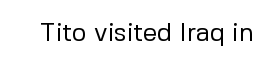
The rendering keeps characters at their native spacing. The font sits on the lighter half of the weight spectrum, regular included. Quick note: underline off. Is there any slant? The stems are plumb.
